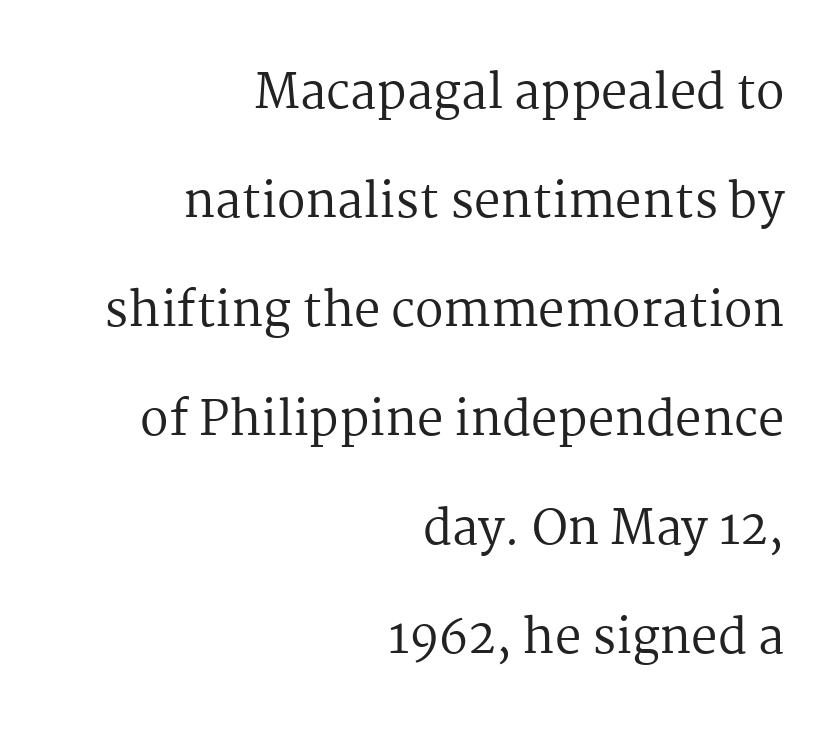
The image shows 47 px regular-weight serif type, upright; set right-aligned, loose line spacing (2.32x), normal letter spacing, not underlined; medium stroke contrast and a medium x-height.
